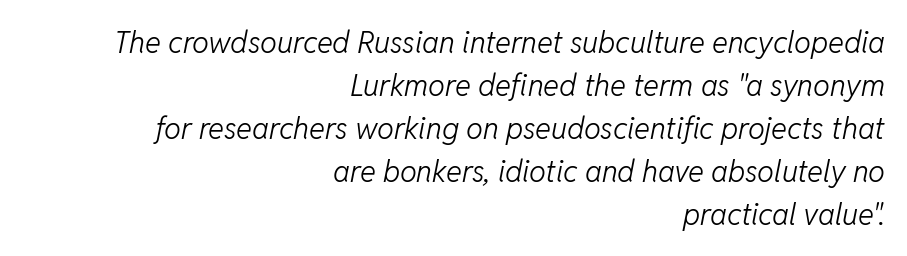
Spacing verdict: proportional, widths tailored to each character. The text carries the slant typical of an italic or oblique font. Is the type heavy? It reads as light-to-regular instead. The passage shown is not underscored anywhere. Honestly, the letter spacing is just normal — you wouldn't notice it. All the whitespace from short lines collects on the left.
